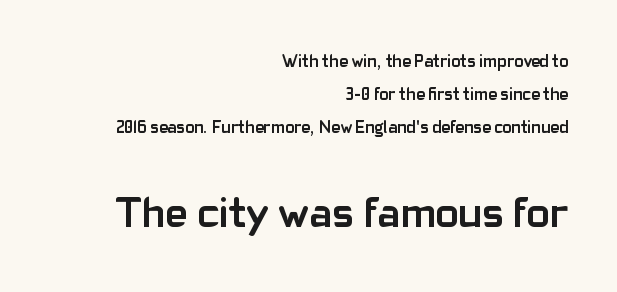
Q: Is the text bold? A: Yes.
Q: Is the text italic (slanted)? A: No, it is upright.
Q: Is the typeface a serif or a sans-serif typeface? A: Sans-serif.
Q: Is the text underlined? A: No.
Q: How is the paragraph aligned? A: Right-aligned.
Q: Is the spacing between letters normal or unusually wide? A: Normal.
Q: Is the spacing between lines tight, normal or loose? A: Loose.
Q: Which block of text is set in a larger size, the first (top) or the second (bottom)? A: The second (bottom) one.
Q: Width (condensed, normal, or wide)? A: Normal.
Q: Stroke contrast? A: Low.
Q: x-height? A: Medium.
Q: Monospaced? A: No.
